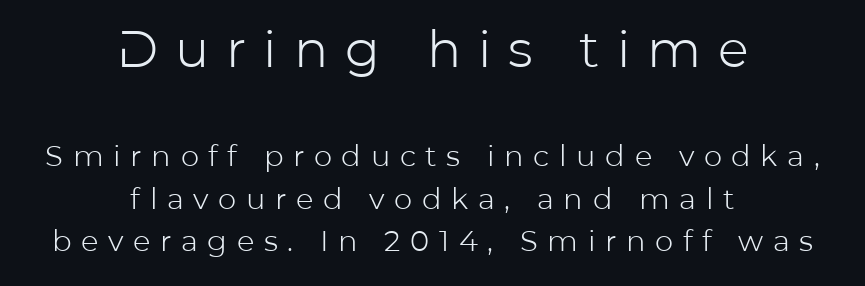
A student would notice the top passage is typeset larger than what follows. Normally led — the rows are evenly, conventionally spaced. Alignment: centered. Underline: absent. Do the characters align in a grid? No, the font is proportional. No extra ink here — the face is not bold.
